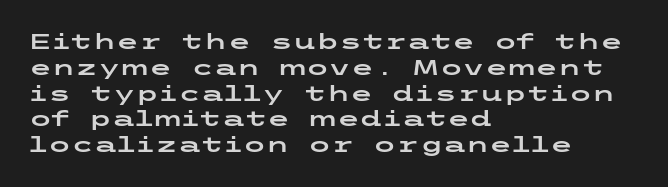
{"italic": "no", "underline": "no", "align": "left", "line_spacing_ratio": 1.23, "letter_spacing": "normal", "letter_spacing_em": 0.0, "glyph_px": 21}
